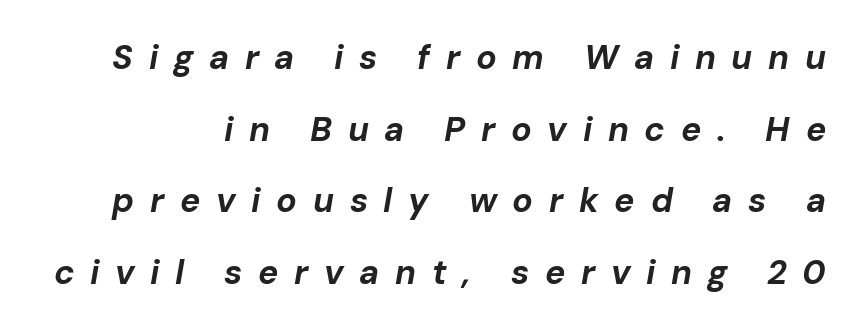
{"italic": "yes", "lean": "right", "slant_degrees": 10, "bold": "yes", "weight": "bold", "width": "normal", "stroke_contrast": "low", "x_height": "medium", "monospaced": "no", "underline": "no", "line_spacing": "loose", "line_spacing_ratio": 2.11, "letter_spacing": "wide", "letter_spacing_em": 0.46, "glyph_px": 34}
